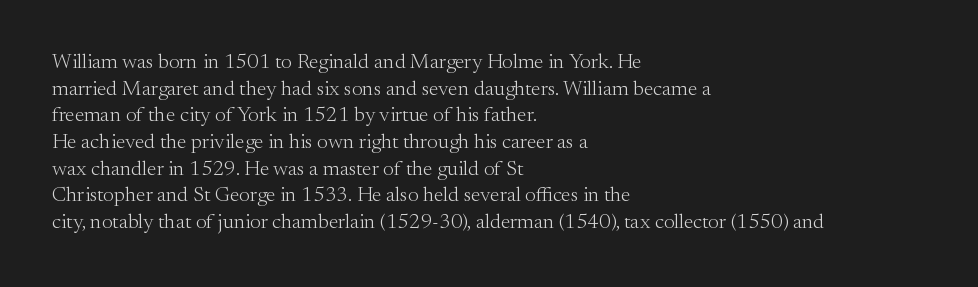
Summary of weight: not heavy and not bold. The vertical gap from one line to the next is medium. The type is set solid horizontally, with unmodified tracking. No italicization has been applied; the sample stays upright. The paragraph shown leans on its left margin. The gap between lines stays unmarked.
